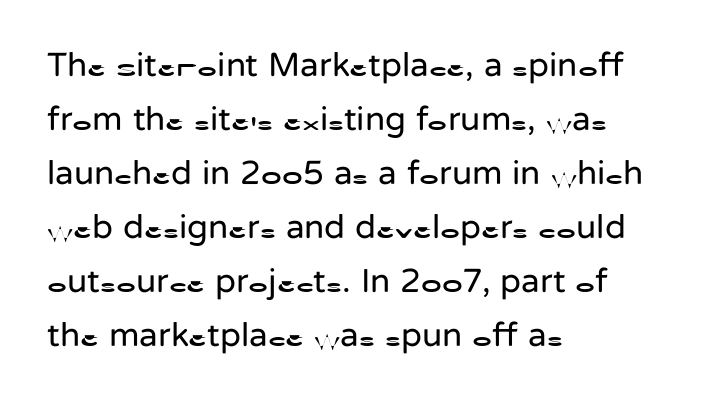
Q: Is the text bold? A: No.
Q: Is the text italic (slanted)? A: No, it is upright.
Q: Is the typeface a serif or a sans-serif typeface? A: Sans-serif.
Q: Is the text underlined? A: No.
Q: How is the paragraph aligned? A: Left-aligned.
Q: Is the spacing between letters normal or unusually wide? A: Normal.
Q: Is the spacing between lines tight, normal or loose? A: Normal.
Q: Width (condensed, normal, or wide)? A: Normal.
Q: Stroke contrast? A: Low.
Q: x-height? A: Medium.
Q: Monospaced? A: No.
